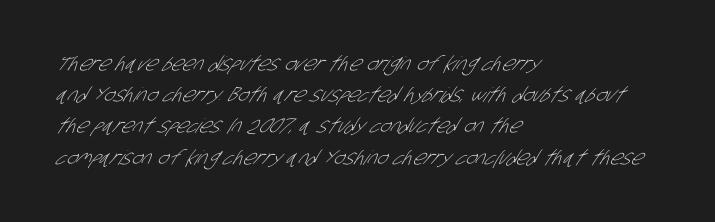
The image shows 20 px text type; set left-aligned, normal line spacing (1.56x), normal letter spacing, not underlined.
